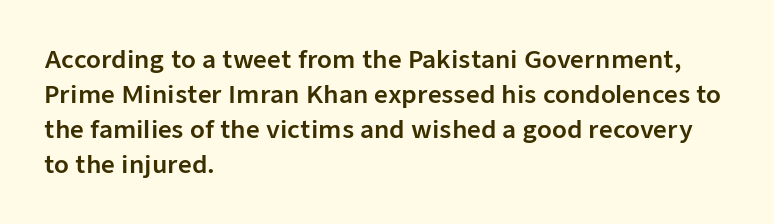
The image shows 24 px text type, upright; set left-aligned, normal line spacing (1.46x), normal letter spacing, not underlined.
